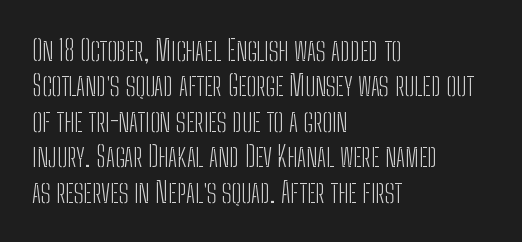
The setting favours the left margin, as ordinary paragraphs usually do. Is the stroke heavy? The answer is a plain regular-or-lighter. Do the characters align in a grid? No, the font is proportional. Are there feet on the stems? There aren't — it's a sans. The type sits square on the baseline with zero lean. Nothing unusual about the tracking: characters are spaced as the font intends.
